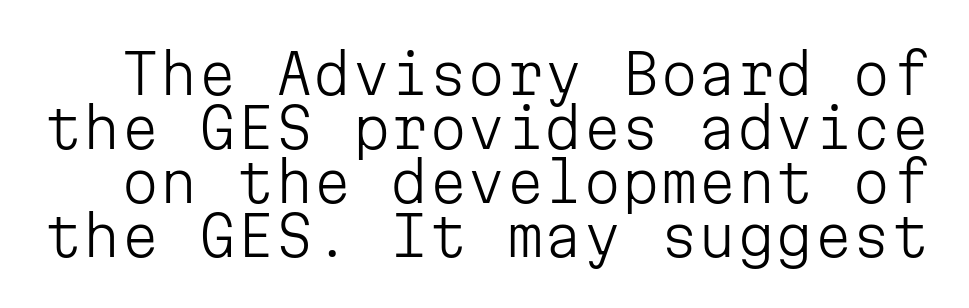
Q: Is the text bold? A: No.
Q: Is the text italic (slanted)? A: No, it is upright.
Q: Is the typeface a serif or a sans-serif typeface? A: Sans-serif.
Q: Is the text underlined? A: No.
Q: Is the spacing between letters normal or unusually wide? A: Normal.
Q: Is the spacing between lines tight, normal or loose? A: Tight.
Q: Width (condensed, normal, or wide)? A: Normal.
Q: Stroke contrast? A: Low.
Q: x-height? A: Medium.
Q: Monospaced? A: Yes.
